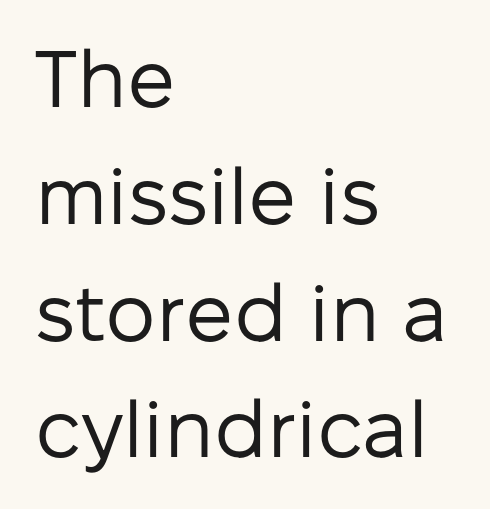
Proportional: the letters do not fall into vertical columns. Inter-character spacing is left at the font's built-in metrics. Ink coverage per letter is moderate at most. The passage shown is not underscored anywhere. Nothing sits at the stroke ends, so this counts as sans-serif.
